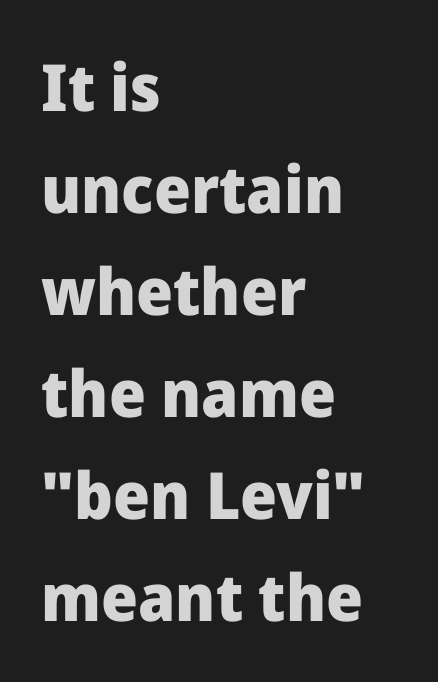
The image shows 65 px heavy sans-serif type, upright; set left-aligned, normal line spacing (1.57x), normal letter spacing, not underlined; low stroke contrast and a medium x-height.
